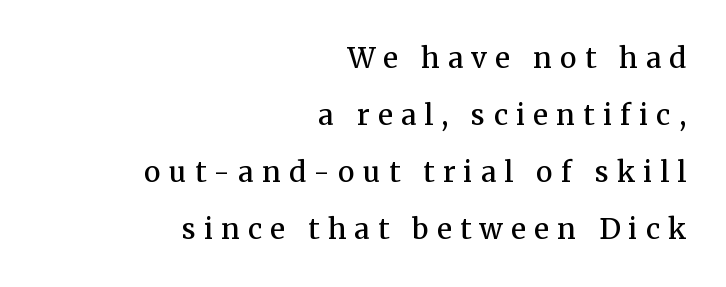
The image shows 28 px semibold serif type, upright; set right-aligned, loose line spacing (2.03x), unusually wide letter spacing (+0.3 em), not underlined; medium stroke contrast and a medium x-height.
